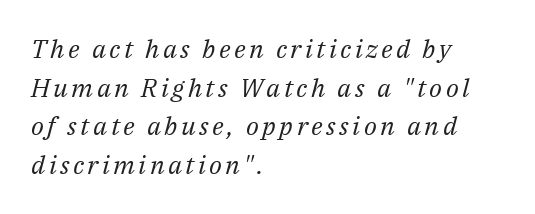
Visually the block forms a straight wall on the left and a jagged coastline on the right. When letters slant like this, we call the style italic. These lines sit exactly where default settings would place them. The specimen omits any rule beneath the text block's lines. Is the stroke heavy? The answer is a plain regular-or-lighter.
